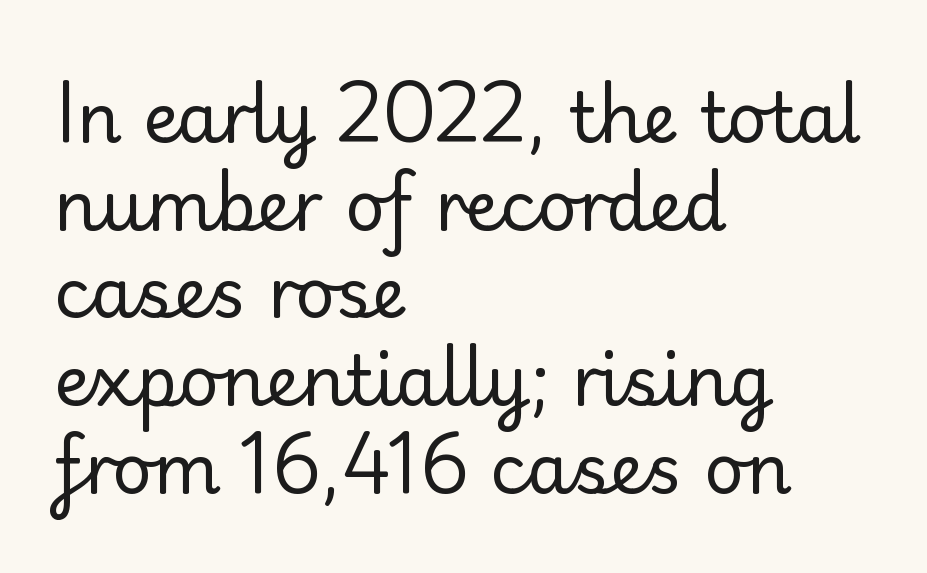
Q: Is the text bold? A: No.
Q: Is the text italic (slanted)? A: No, it is upright.
Q: Is the typeface a serif or a sans-serif typeface? A: Sans-serif.
Q: Is the text underlined? A: No.
Q: How is the paragraph aligned? A: Left-aligned.
Q: Is the spacing between letters normal or unusually wide? A: Normal.
Q: Is the spacing between lines tight, normal or loose? A: Normal.
Q: Width (condensed, normal, or wide)? A: Normal.
Q: Stroke contrast? A: Low.
Q: x-height? A: Small.
Q: Monospaced? A: No.
